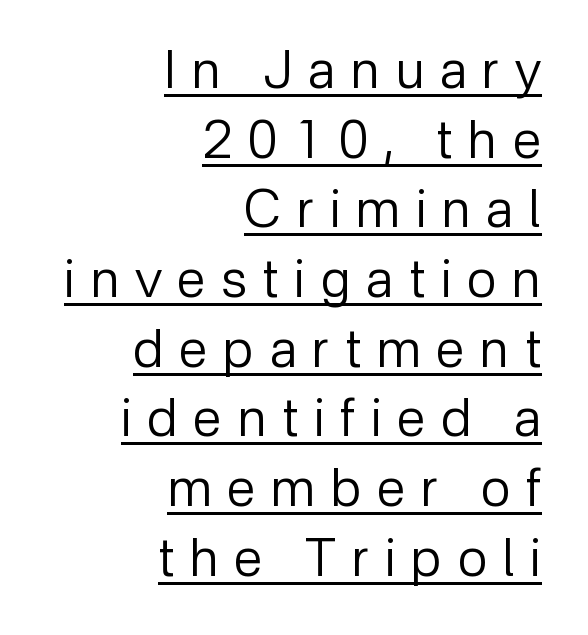
Q: Is the text bold? A: No.
Q: Is the text italic (slanted)? A: No, it is upright.
Q: Is the typeface a serif or a sans-serif typeface? A: Sans-serif.
Q: Is the text underlined? A: Yes.
Q: How is the paragraph aligned? A: Right-aligned.
Q: Is the spacing between letters normal or unusually wide? A: Unusually wide.
Q: Is the spacing between lines tight, normal or loose? A: Normal.
Q: Width (condensed, normal, or wide)? A: Normal.
Q: Stroke contrast? A: Low.
Q: x-height? A: Medium.
Q: Monospaced? A: No.
